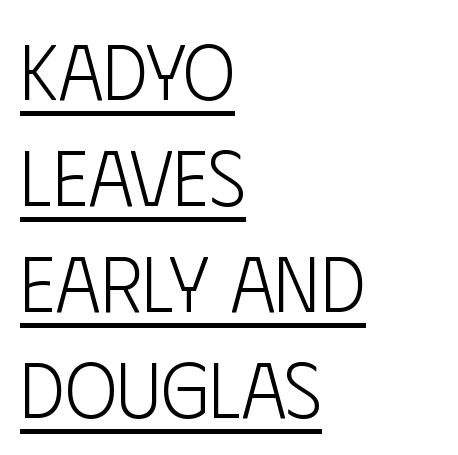
Q: Is the text bold? A: No.
Q: Is the text italic (slanted)? A: No, it is upright.
Q: Is the typeface a serif or a sans-serif typeface? A: Sans-serif.
Q: Is the text underlined? A: Yes.
Q: How is the paragraph aligned? A: Left-aligned.
Q: Is the spacing between letters normal or unusually wide? A: Normal.
Q: Is the spacing between lines tight, normal or loose? A: Normal.
Q: Width (condensed, normal, or wide)? A: Condensed.
Q: Stroke contrast? A: Low.
Q: x-height? A: Large.
Q: Monospaced? A: No.
